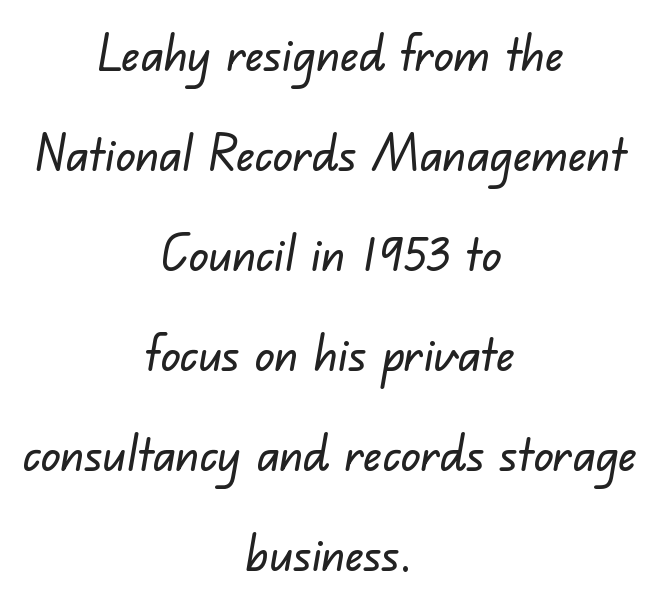
{"serif": "no", "width": "normal", "stroke_contrast": "low", "x_height": "small", "monospaced": "no", "underline": "no", "align": "center", "line_spacing": "loose", "line_spacing_ratio": 2.04, "letter_spacing": "normal", "letter_spacing_em": 0.0, "glyph_px": 49}
